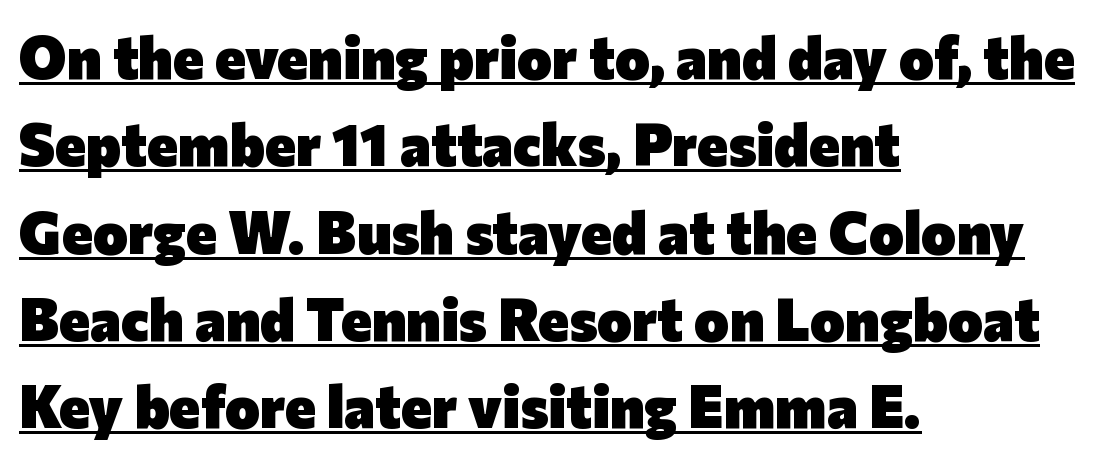
A typesetter would call this proportional, since set widths differ per character. Emphasis by weight is at full strength: bold. Leftover space on each line is placed entirely after the last word. Default kerning and tracking; the words read as compact shapes.
